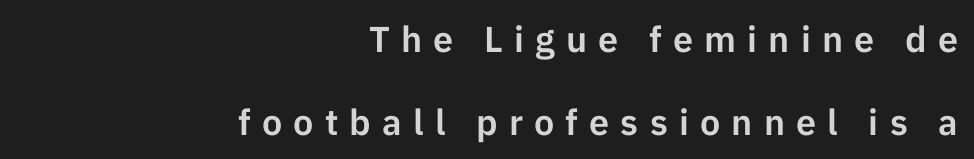
Q: Is the text italic (slanted)? A: No, it is upright.
Q: Is the typeface a serif or a sans-serif typeface? A: Sans-serif.
Q: Is the text underlined? A: No.
Q: How is the paragraph aligned? A: Right-aligned.
Q: Is the spacing between letters normal or unusually wide? A: Unusually wide.
Q: Is the spacing between lines tight, normal or loose? A: Loose.
Q: Width (condensed, normal, or wide)? A: Normal.
Q: Stroke contrast? A: Low.
Q: x-height? A: Medium.
Q: Monospaced? A: No.
